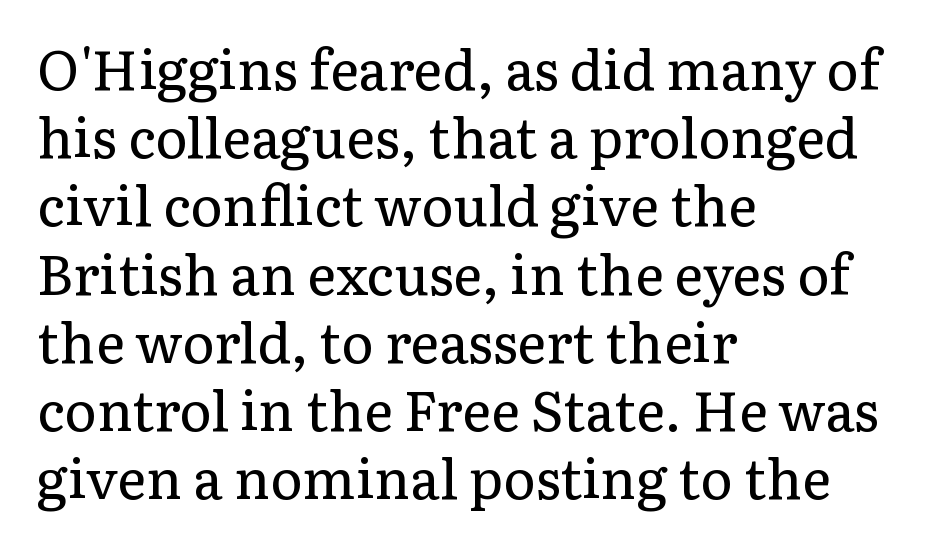
Q: Is the text bold? A: No.
Q: Is the text italic (slanted)? A: No, it is upright.
Q: Is the typeface a serif or a sans-serif typeface? A: Serif.
Q: Is the text underlined? A: No.
Q: How is the paragraph aligned? A: Left-aligned.
Q: Is the spacing between letters normal or unusually wide? A: Normal.
Q: Width (condensed, normal, or wide)? A: Normal.
Q: Stroke contrast? A: Low.
Q: x-height? A: Medium.
Q: Monospaced? A: No.
